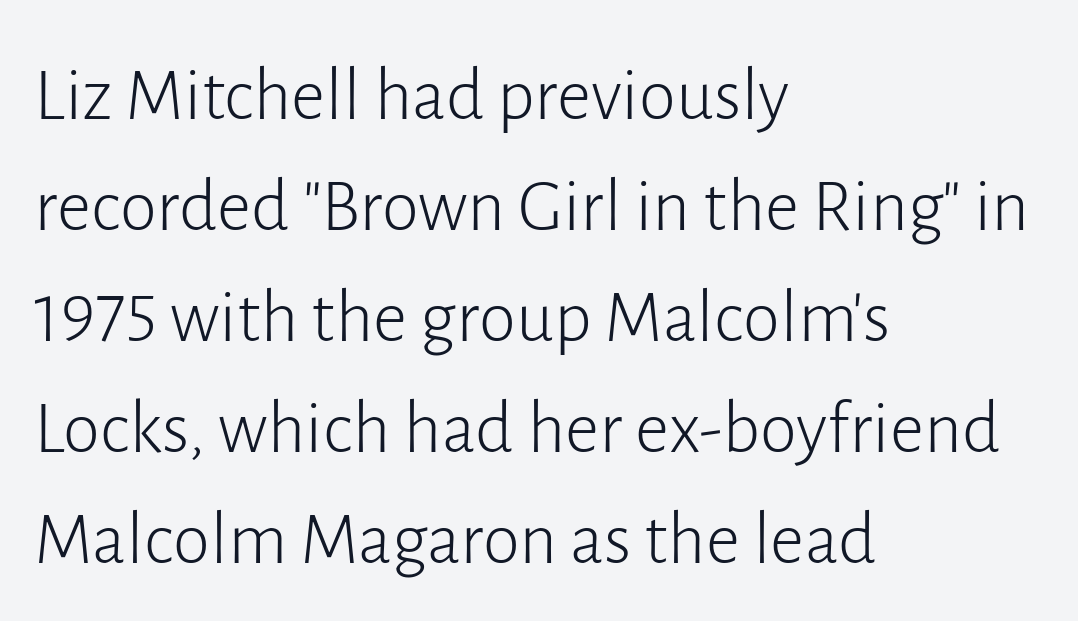
{"serif": "no", "italic": "no", "bold": "no", "weight": "light", "width": "normal", "stroke_contrast": "low", "x_height": "medium", "monospaced": "no", "underline": "no", "align": "left", "line_spacing": "normal", "line_spacing_ratio": 1.48, "letter_spacing": "normal", "letter_spacing_em": 0.0, "glyph_px": 75}
